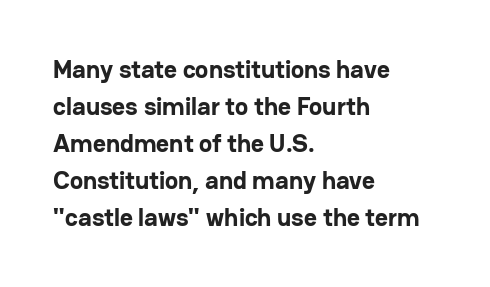
Horizontally, the lines are justified to the leading edge only. These words are printed bold, with thick strokes throughout. These lines sit exactly where default settings would place them. Every character sits straight up, as roman type does. Beneath every word, the page is bare.
